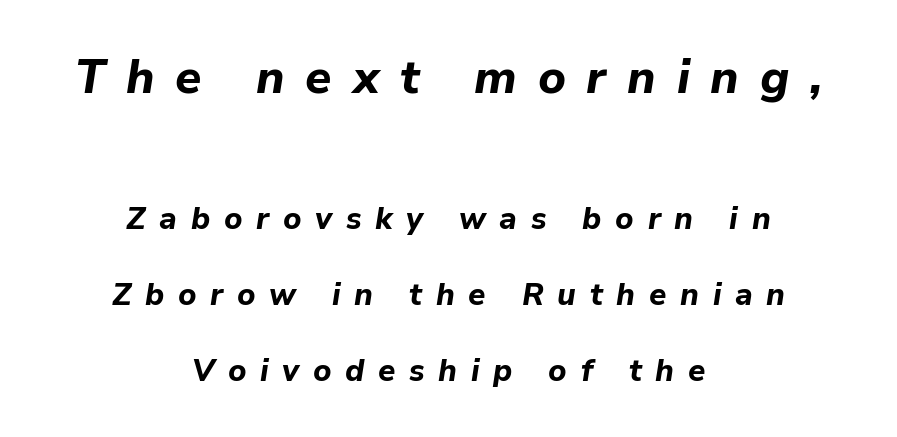
The image shows 47 px bold type, italic (leaning right); set centered, loose line spacing (2.44x), unusually wide letter spacing (+0.44 em), not underlined; the first (top) block is 1.52x larger; low stroke contrast and a medium x-height.
